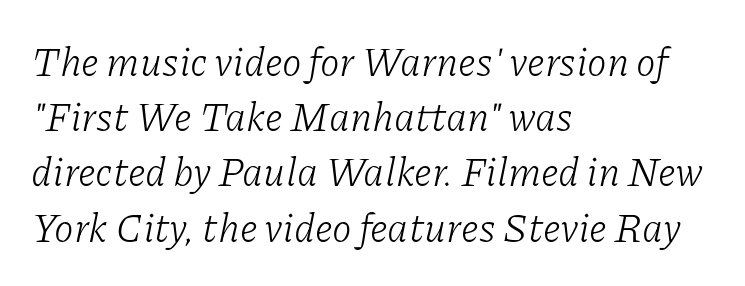
Yep, those are serifs on the letters. Just letters on the line, the space beneath them empty. The rendering keeps characters at their native spacing. The compositor pushed each line to the left boundary. A typesetter would mark this as italic.
